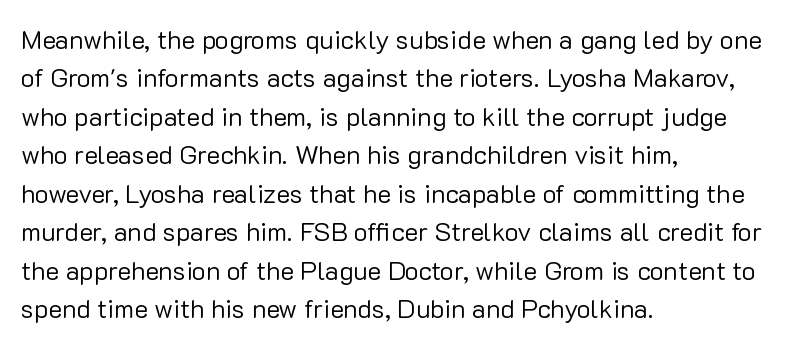
Q: Is the text bold? A: No.
Q: Is the text italic (slanted)? A: No, it is upright.
Q: Is the text underlined? A: No.
Q: How is the paragraph aligned? A: Left-aligned.
Q: Is the spacing between letters normal or unusually wide? A: Normal.
Q: Is the spacing between lines tight, normal or loose? A: Normal.
